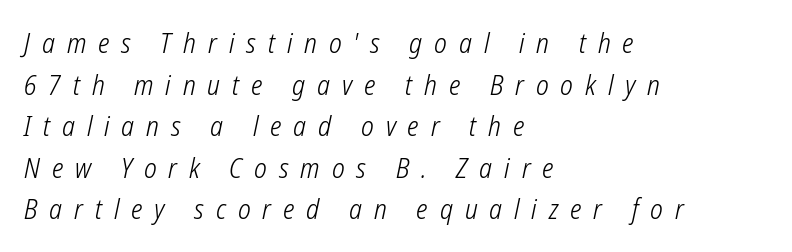
Q: Is the text bold? A: No.
Q: Is the text underlined? A: No.
Q: How is the paragraph aligned? A: Left-aligned.
Q: Is the spacing between letters normal or unusually wide? A: Unusually wide.
Q: Is the spacing between lines tight, normal or loose? A: Normal.
